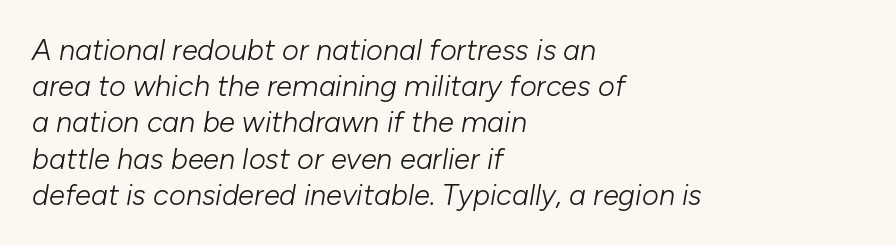
Q: Is the text bold? A: No.
Q: Is the text italic (slanted)? A: Yes, it leans right by about 10 degrees.
Q: Is the text underlined? A: No.
Q: How is the paragraph aligned? A: Left-aligned.
Q: Is the spacing between letters normal or unusually wide? A: Normal.
Q: Is the spacing between lines tight, normal or loose? A: Normal.
Q: Width (condensed, normal, or wide)? A: Normal.
Q: Stroke contrast? A: Low.
Q: x-height? A: Medium.
Q: Monospaced? A: No.
